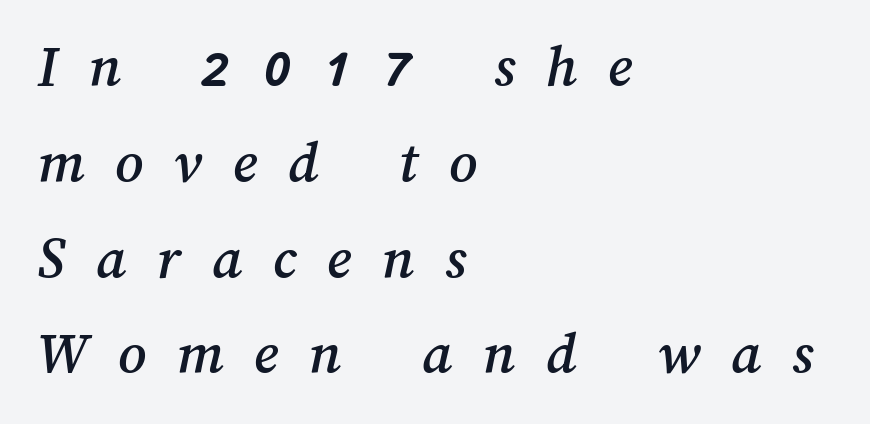
This rendering uses left alignment, leaving the right contour irregular. The rendering uses natural spacing where letterforms have individual widths. How would I describe the line gaps? Plain and ordinary. The foot of each line stays bare and open. A typesetter would call this heavily tracked-out type.
